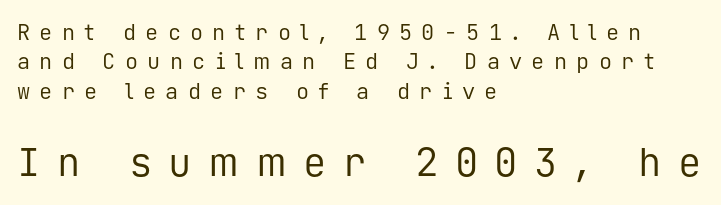
{"serif": "no", "italic": "no", "bold": "no", "weight": "regular", "width": "normal", "stroke_contrast": "low", "x_height": "medium", "monospaced": "yes", "underline": "no", "align": "left", "line_spacing": "normal", "line_spacing_ratio": 1.33, "letter_spacing": "wide", "letter_spacing_em": 0.42, "larger_block": "second", "size_ratio": 1.77, "glyph_px": 39}
